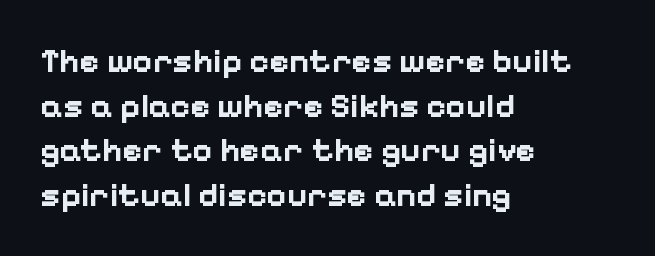
The image shows 34 px bold sans-serif type, upright; set left-aligned, normal line spacing (1.31x), normal letter spacing, not underlined; low stroke contrast and a medium x-height.
